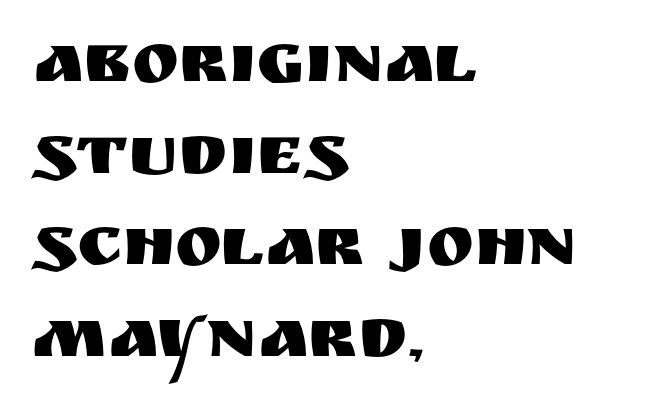
The image shows 71 px sans-serif type, upright; set left-aligned, normal line spacing (1.29x), normal letter spacing, not underlined; medium stroke contrast and a large x-height.
